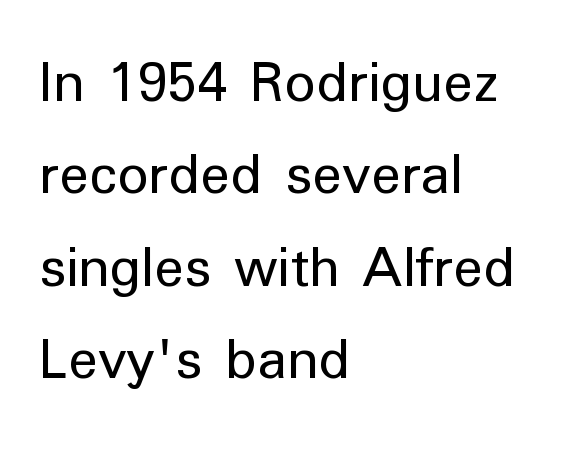
The image shows 62 px regular-weight sans-serif type, upright; set left-aligned, normal line spacing (1.49x), normal letter spacing, not underlined; low stroke contrast and a medium x-height.
